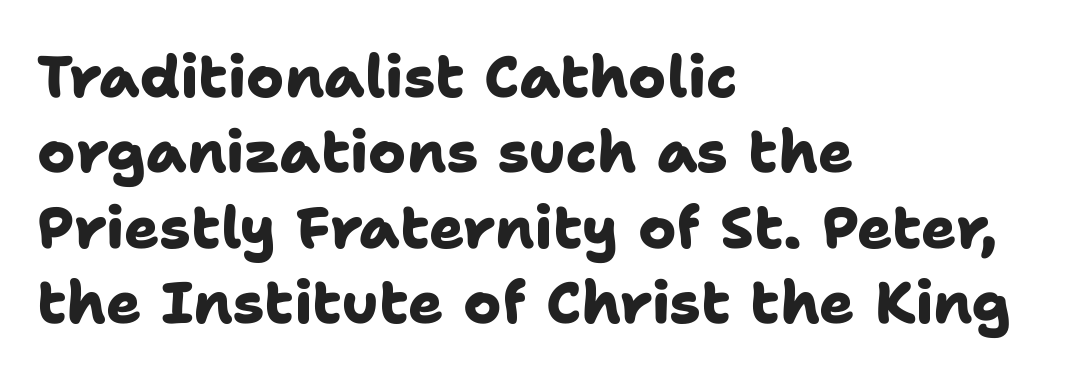
The image shows 58 px heavy sans-serif type; set left-aligned, normal line spacing (1.3x), normal letter spacing, not underlined; low stroke contrast and a medium x-height.
